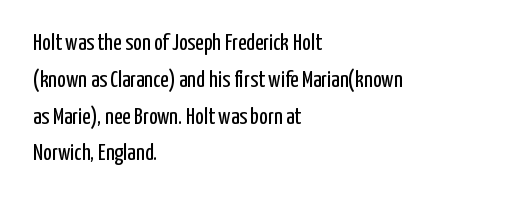
Q: Is the text bold? A: No.
Q: Is the text italic (slanted)? A: No, it is upright.
Q: Is the text underlined? A: No.
Q: How is the paragraph aligned? A: Left-aligned.
Q: Is the spacing between letters normal or unusually wide? A: Normal.
Q: Is the spacing between lines tight, normal or loose? A: Normal.
